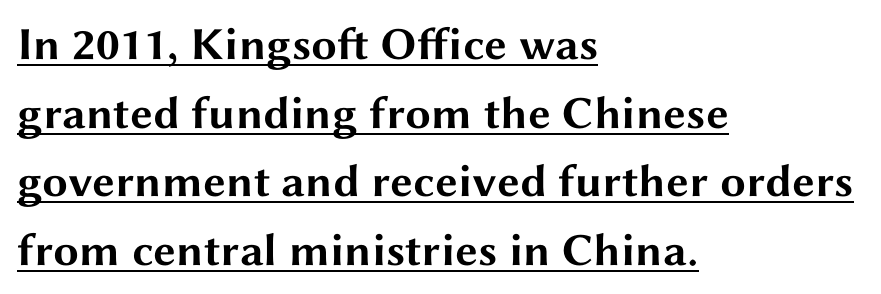
{"serif": "no", "italic": "no", "bold": "yes", "weight": "bold", "width": "wide", "stroke_contrast": "medium", "x_height": "medium", "monospaced": "no", "underline": "yes", "align": "left", "line_spacing": "normal", "line_spacing_ratio": 1.49, "letter_spacing": "normal", "letter_spacing_em": 0.0, "glyph_px": 46}
